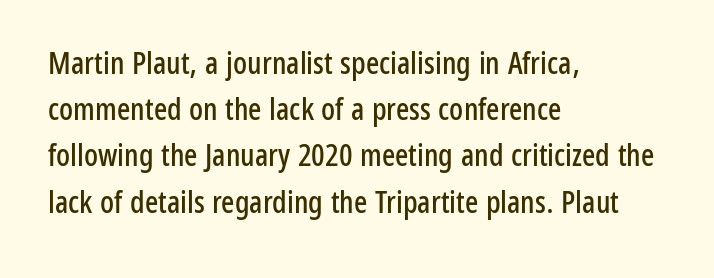
Check where the strokes stop: nothing finishes them off — pure sans. Look at the tracking — it's just the regular setting, nothing added. The letters stand straight up with perfectly vertical stems. This sample is left-justified, so line endings fall wherever the words run out. The string is rendered with underlining switched off. Is this a fixed-width face? No — the glyphs have proportional, varying widths.
